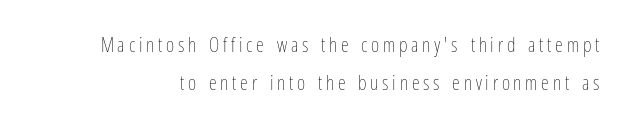
The strip under each line holds only bare page. Does the lettering tilt? It doesn't — this is upright. The block of text is sparse from top to bottom, with ample space between rows. No chunkiness to these letters — they're not bold.
